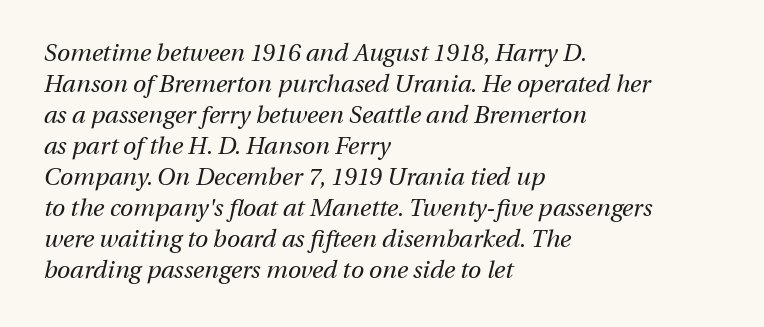
Q: Is the text bold? A: No.
Q: Is the text italic (slanted)? A: Yes, it leans right by about 13 degrees.
Q: Is the text underlined? A: No.
Q: How is the paragraph aligned? A: Left-aligned.
Q: Is the spacing between letters normal or unusually wide? A: Normal.
Q: Is the spacing between lines tight, normal or loose? A: Normal.
